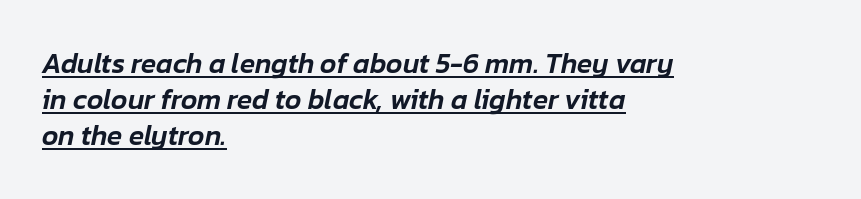
Q: Is the text italic (slanted)? A: Yes, it leans right by about 12 degrees.
Q: Is the text underlined? A: Yes.
Q: How is the paragraph aligned? A: Left-aligned.
Q: Is the spacing between letters normal or unusually wide? A: Normal.
Q: Is the spacing between lines tight, normal or loose? A: Normal.
Q: Width (condensed, normal, or wide)? A: Normal.
Q: Stroke contrast? A: Low.
Q: x-height? A: Medium.
Q: Monospaced? A: No.
